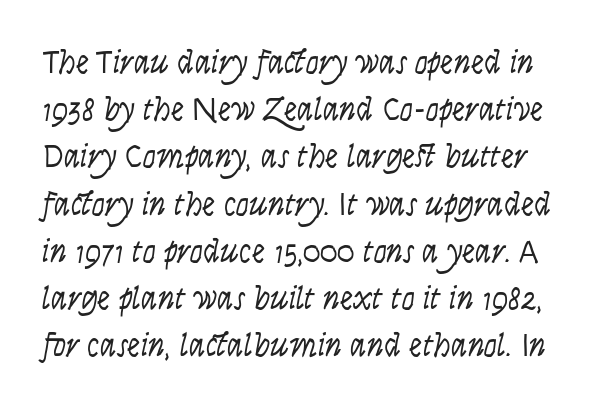
{"serif": "no", "bold": "no", "weight": "light", "width": "condensed", "stroke_contrast": "low", "x_height": "large", "monospaced": "no", "underline": "no", "line_spacing": "normal", "line_spacing_ratio": 1.43, "letter_spacing": "normal", "letter_spacing_em": 0.0, "glyph_px": 33}
